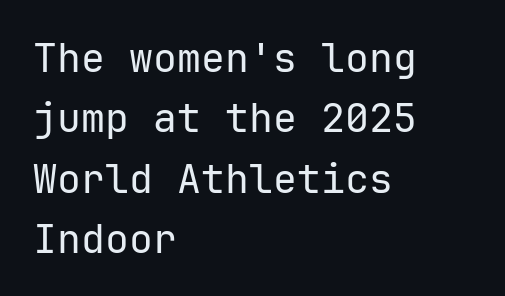
The baseline area is clear. Compared with a centered layout, this one pins lines to the left instead. Regular leading. The face looks like a standard text weight, possibly lighter.
